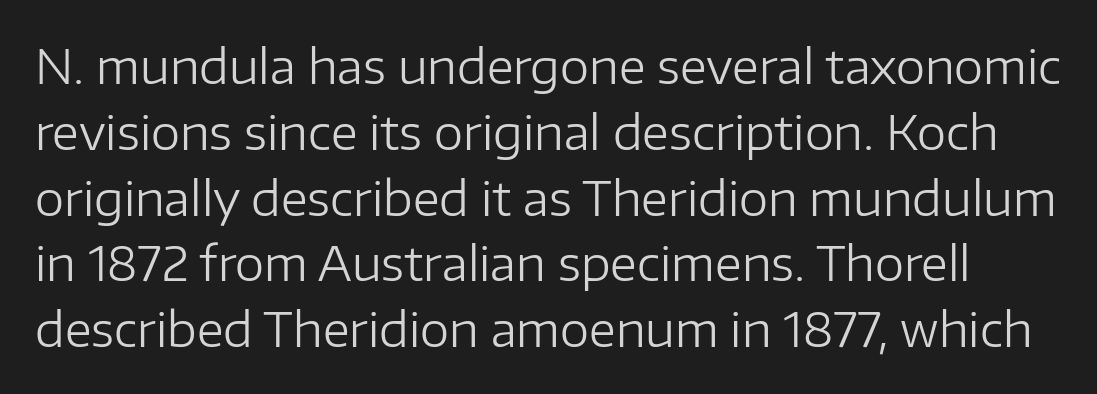
Does the lettering tilt? It doesn't — this is upright. This rendering features lettering with no underline. Letterform terminals end flat and unadorned throughout the passage. Short note: letters normally spaced. A normal amount of white space separates one row of letters from the next.
